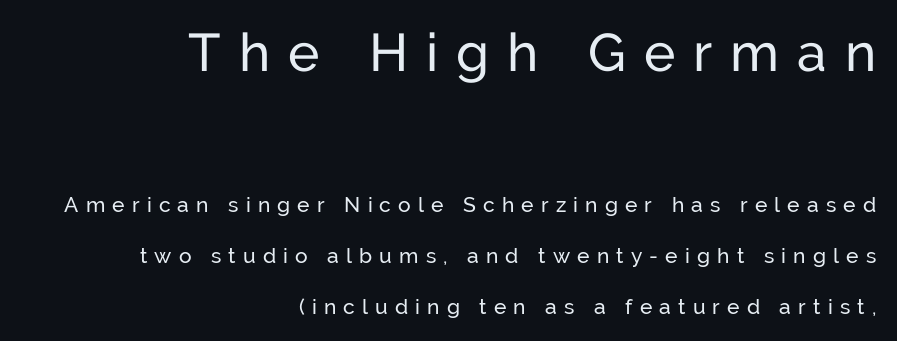
{"serif": "no", "italic": "no", "width": "normal", "stroke_contrast": "low", "x_height": "medium", "monospaced": "no", "underline": "no", "align": "right", "line_spacing": "loose", "line_spacing_ratio": 2.43, "letter_spacing": "wide", "letter_spacing_em": 0.34, "larger_block": "first", "size_ratio": 2.52, "glyph_px": 53}
